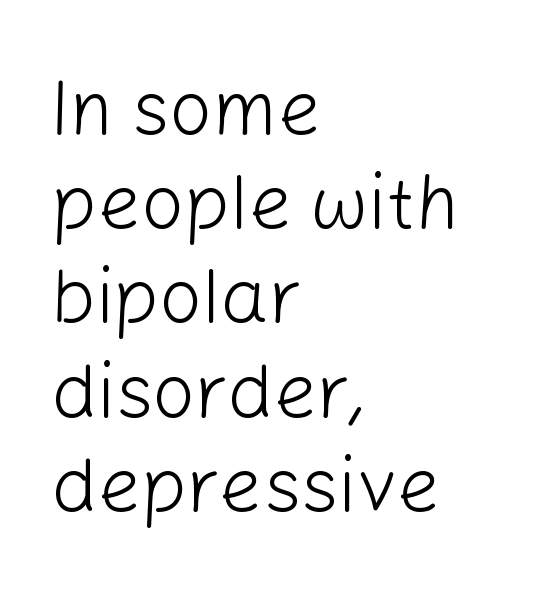
A typesetter would call this proportional, since set widths differ per character. The letterforms sit at book weight or below. You can tell from the bare stems that sans-serif type was used. Nobody touched the tracking dial on this one. The text block is weighted toward the left margin, trailing off unevenly rightward. The string is rendered with underlining switched off.
